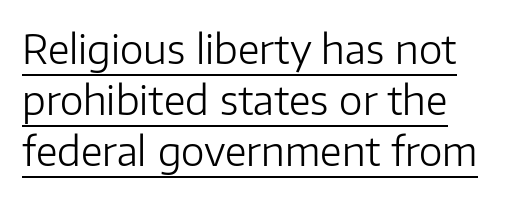
Notice how a bar underscores the lettering throughout. A typesetter would call this leading conventional body-copy spacing. The typesetting does not lean heavy: it is not bold. These lines are rendered in a variable-pitch font.
